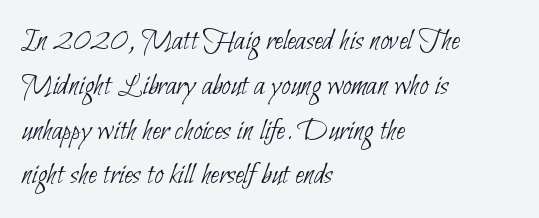
Nothing unusual about the tracking: characters are spaced as the font intends. Varying glyph widths throughout — classic text-font behaviour. Reading down the column, the eye jumps a familiar distance to each next line. This rendering uses left alignment, leaving the right contour irregular. Quick note: underline off.
